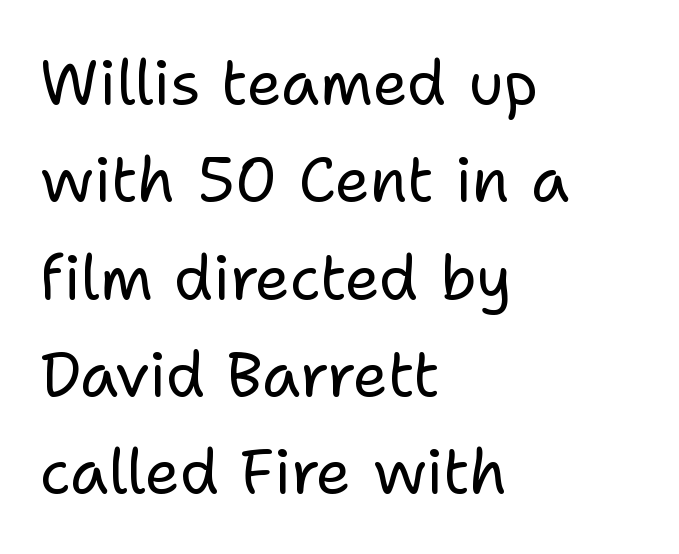
The image shows 62 px regular-weight sans-serif type, upright; set left-aligned, normal line spacing (1.57x), normal letter spacing, not underlined; low stroke contrast and a medium x-height.
